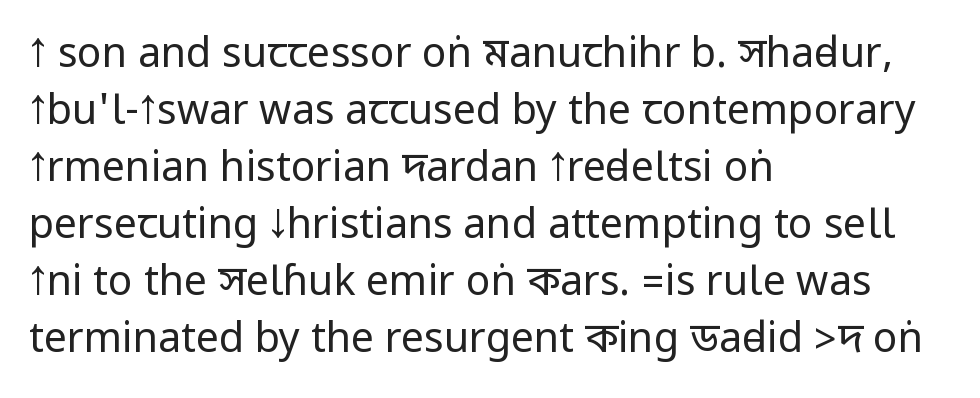
Quick note: interline space is typical. Tall strokes in this sample are plumb rather than angled. Clear beneath every line of the passage. The compositor pushed each line to the left boundary. Does the type have serifs? No, each stem ends abruptly. The passage shown has conventional tracking throughout.
